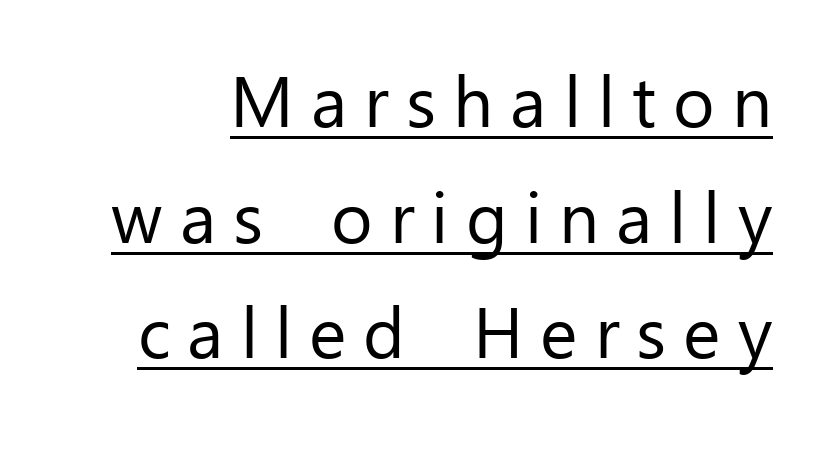
Q: Is the text bold? A: No.
Q: Is the text italic (slanted)? A: No, it is upright.
Q: Is the typeface a serif or a sans-serif typeface? A: Sans-serif.
Q: Is the text underlined? A: Yes.
Q: Is the spacing between letters normal or unusually wide? A: Unusually wide.
Q: Is the spacing between lines tight, normal or loose? A: Normal.
Q: Width (condensed, normal, or wide)? A: Normal.
Q: Stroke contrast? A: Low.
Q: x-height? A: Medium.
Q: Monospaced? A: No.
